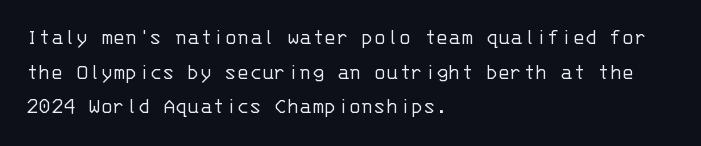
Vertical strokes here are truly vertical. Is the block centered? No — it sits flush against the left margin. Standard letterfit; no display-style spreading of the glyphs. This is not heavy type; no bold has been used.
